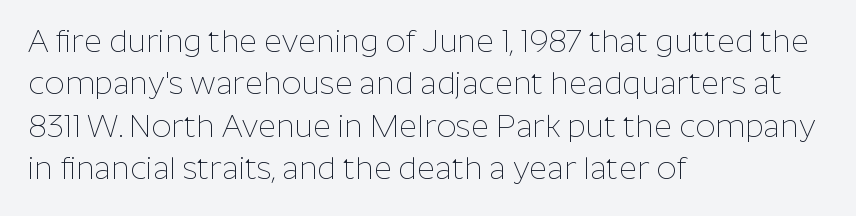
Think of a printed novel: that variable character pitch is what you see here. Lines of text with bare space underneath. Weight: regular or lighter. A student would call this left alignment; a typographer would say flush left, rag right. Grotesque or geometric, the face here clearly has no serifs.
